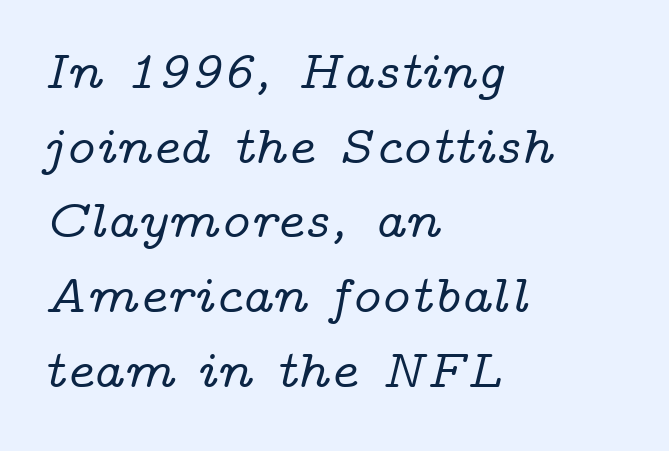
The image shows 53 px wide serif type, italic (leaning right); set left-aligned, normal line spacing (1.41x), normal letter spacing, not underlined; low stroke contrast and a medium x-height.
